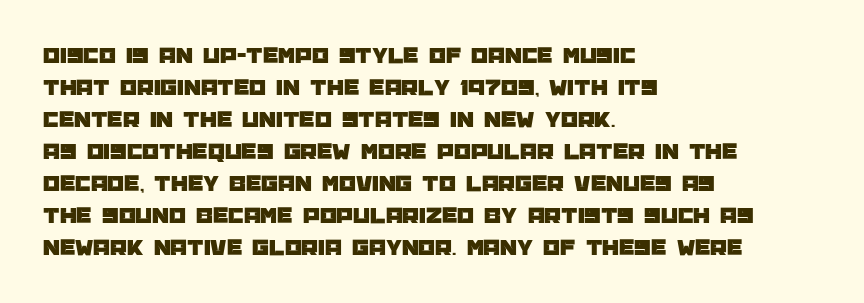
Q: Is the text italic (slanted)? A: No, it is upright.
Q: Is the text underlined? A: No.
Q: How is the paragraph aligned? A: Left-aligned.
Q: Is the spacing between letters normal or unusually wide? A: Normal.
Q: Is the spacing between lines tight, normal or loose? A: Normal.
